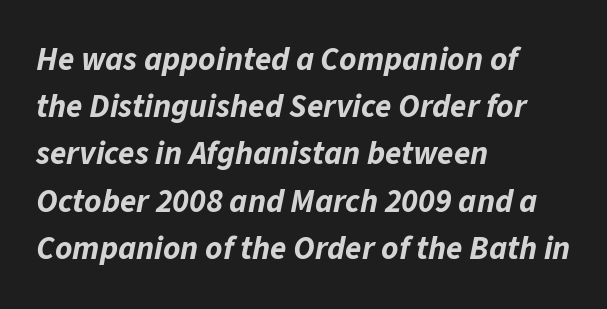
The image shows 33 px bold type, italic (leaning right); set left-aligned, normal line spacing (1.43x), normal letter spacing, not underlined; low stroke contrast and a medium x-height.
